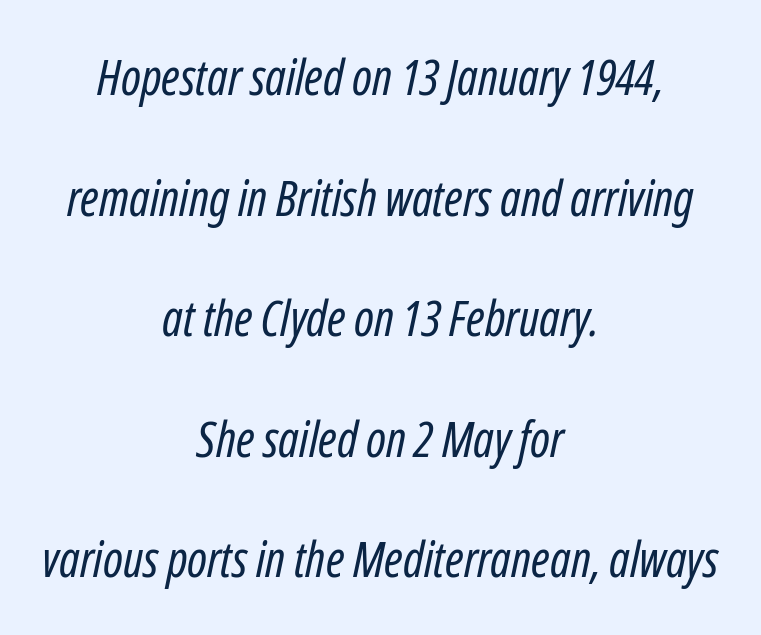
{"italic": "yes", "lean": "right", "slant_degrees": 12, "bold": "no", "weight": "regular", "width": "condensed", "stroke_contrast": "low", "x_height": "medium", "monospaced": "no", "underline": "no", "align": "center", "line_spacing": "loose", "line_spacing_ratio": 2.46, "letter_spacing": "normal", "letter_spacing_em": 0.0, "glyph_px": 49}
